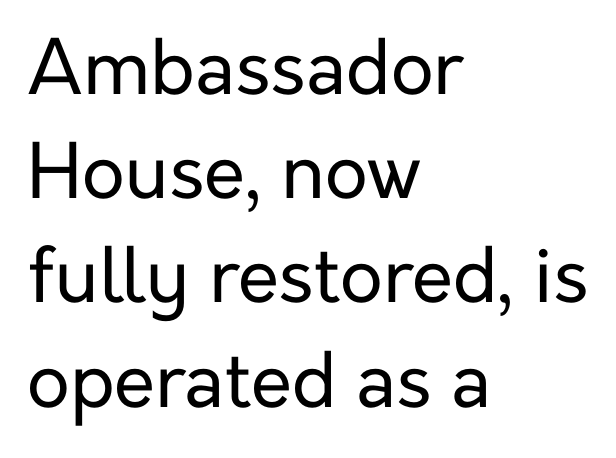
The image shows 75 px regular-weight sans-serif type, upright; set left-aligned, normal line spacing (1.39x), normal letter spacing, not underlined; low stroke contrast and a medium x-height.
